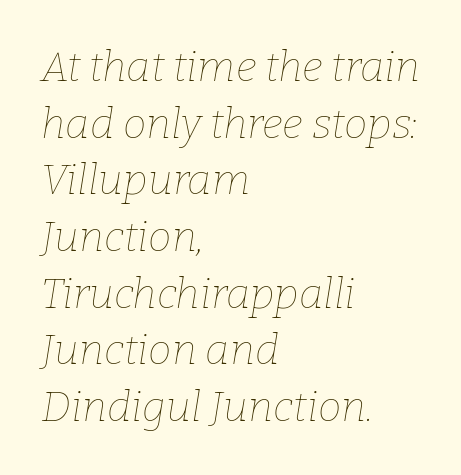
{"italic": "yes", "lean": "right", "slant_degrees": 9, "bold": "no", "weight": "thin", "width": "normal", "stroke_contrast": "low", "x_height": "medium", "monospaced": "no", "underline": "no", "align": "left", "line_spacing": "normal", "line_spacing_ratio": 1.35, "letter_spacing": "normal", "letter_spacing_em": 0.0, "glyph_px": 42}
